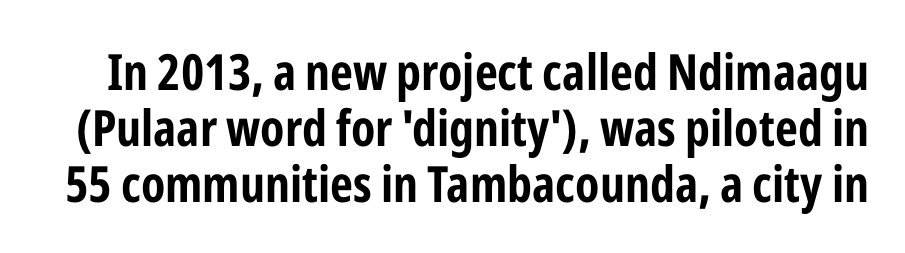
Q: Is the text italic (slanted)? A: No, it is upright.
Q: Is the typeface a serif or a sans-serif typeface? A: Sans-serif.
Q: Is the text underlined? A: No.
Q: Is the spacing between letters normal or unusually wide? A: Normal.
Q: Is the spacing between lines tight, normal or loose? A: Tight.
Q: Width (condensed, normal, or wide)? A: Condensed.
Q: Stroke contrast? A: Low.
Q: x-height? A: Medium.
Q: Monospaced? A: No.
